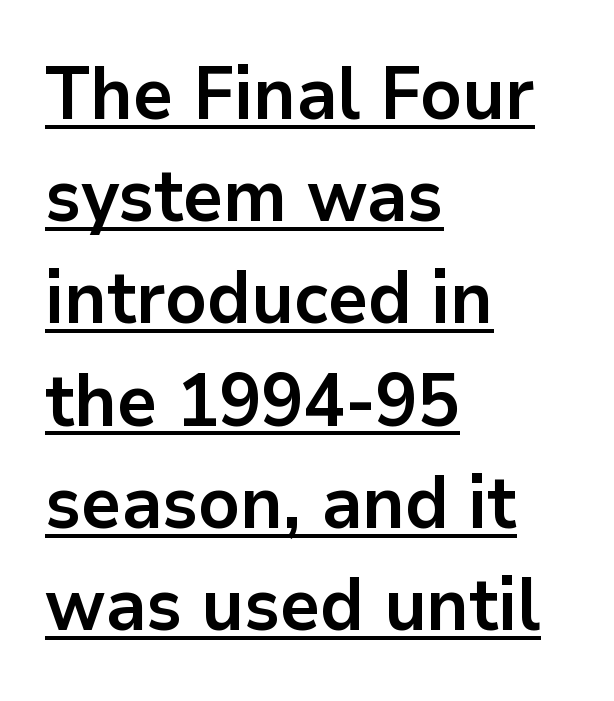
The image shows 73 px bold sans-serif type, upright; set left-aligned, normal line spacing (1.4x), normal letter spacing, underlined; low stroke contrast and a medium x-height.
